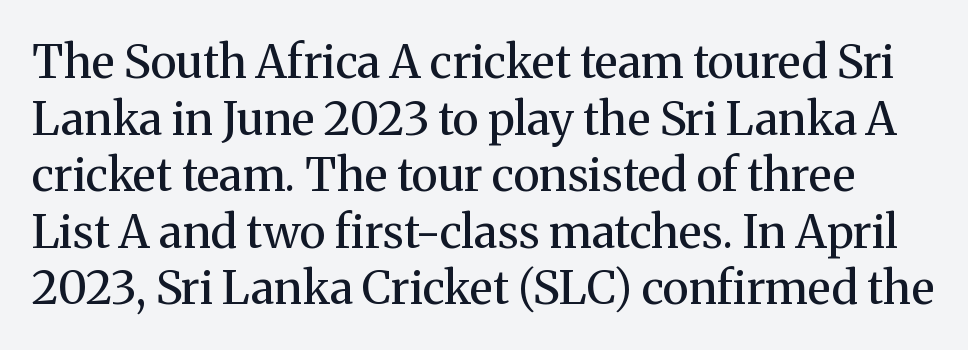
{"serif": "yes", "italic": "no", "bold": "no", "weight": "regular", "width": "normal", "stroke_contrast": "medium", "x_height": "medium", "monospaced": "no", "underline": "no", "line_spacing_ratio": 1.23, "letter_spacing": "normal", "letter_spacing_em": 0.0, "glyph_px": 46}
